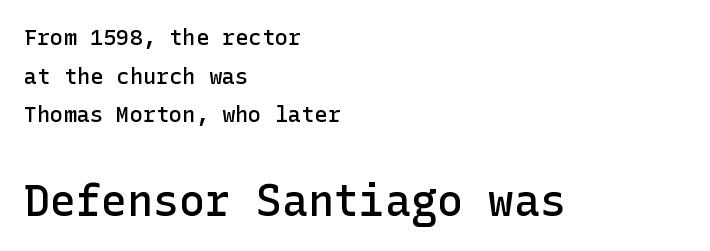
The image shows 43 px semibold sans-serif type, upright; set left-aligned, line spacing 1.76x, normal letter spacing, not underlined; the second (bottom) block is 1.95x larger; low stroke contrast and a medium x-height.
